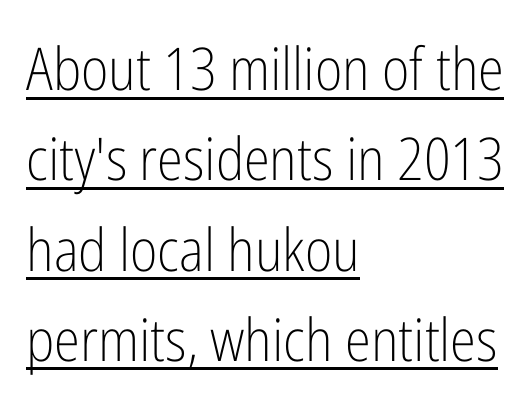
The image shows 59 px light, condensed sans-serif type, upright; set left-aligned, normal line spacing (1.53x), normal letter spacing, underlined; low stroke contrast and a medium x-height.
